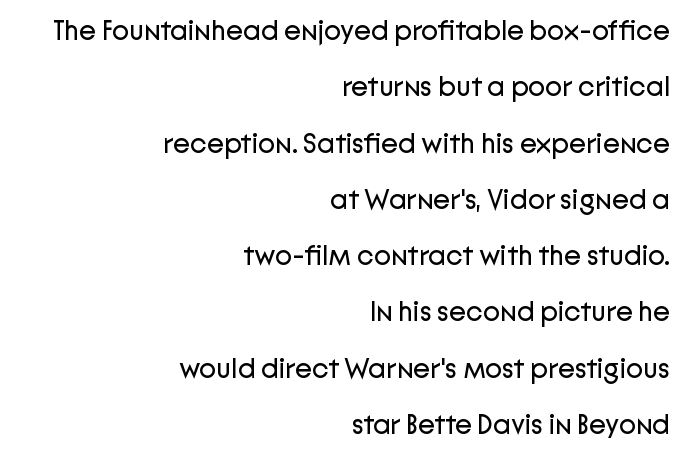
Q: Is the text bold? A: No.
Q: Is the text italic (slanted)? A: No, it is upright.
Q: Is the typeface a serif or a sans-serif typeface? A: Sans-serif.
Q: Is the text underlined? A: No.
Q: How is the paragraph aligned? A: Right-aligned.
Q: Is the spacing between letters normal or unusually wide? A: Normal.
Q: Is the spacing between lines tight, normal or loose? A: Loose.
Q: Width (condensed, normal, or wide)? A: Normal.
Q: Stroke contrast? A: Low.
Q: x-height? A: Medium.
Q: Monospaced? A: No.
